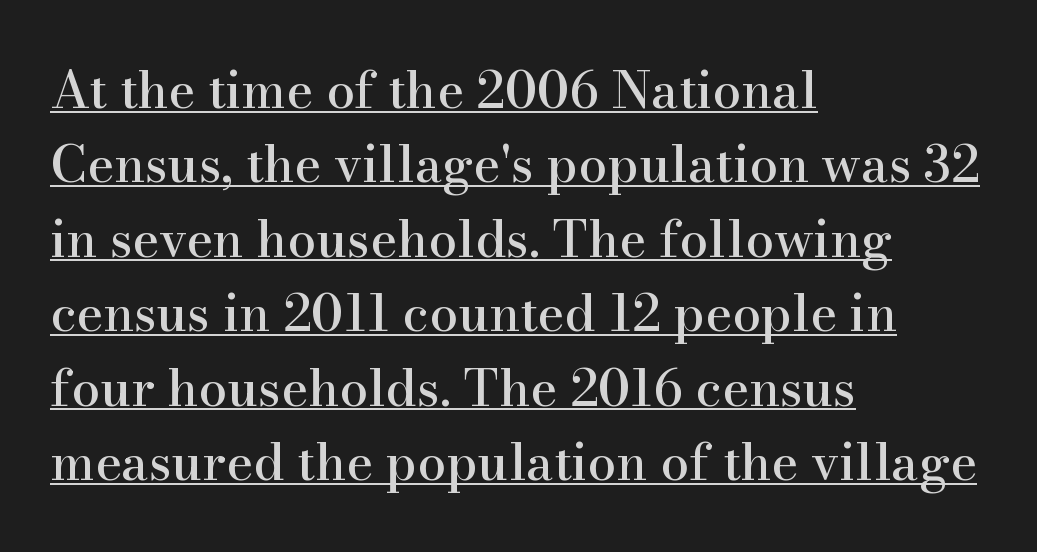
{"serif": "yes", "italic": "no", "width": "normal", "stroke_contrast": "high", "x_height": "small", "monospaced": "no", "underline": "yes", "align": "left", "line_spacing": "normal", "line_spacing_ratio": 1.46, "letter_spacing": "normal", "letter_spacing_em": 0.0, "glyph_px": 51}
